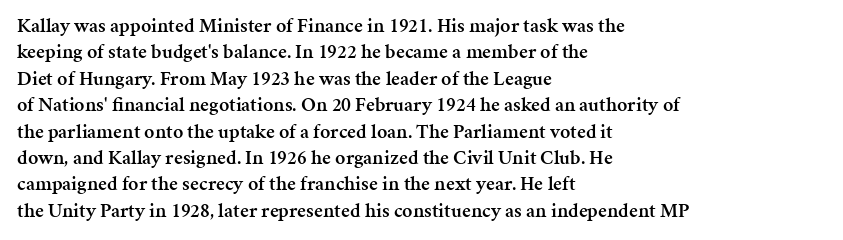
Beneath every word, the page is bare. Upright lettering throughout. Teacher's note: observe the even left margin — that is flush-left alignment. Caption: standard tracking, unaltered. A fair bit of extra ink — the face is semibold, not bold.
